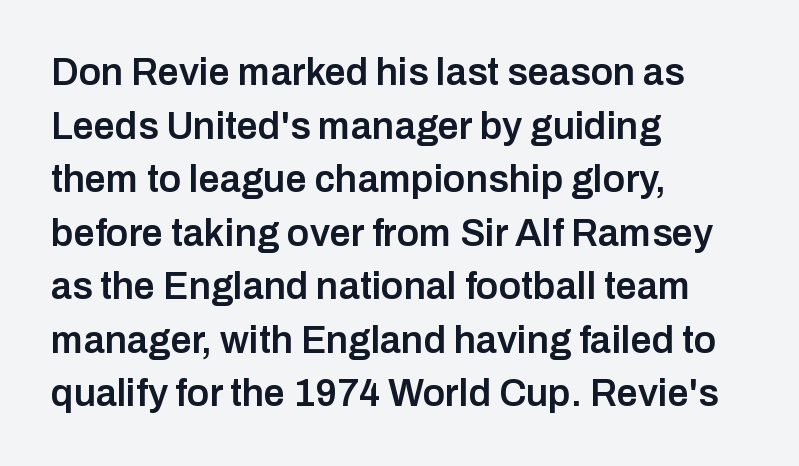
{"serif": "no", "italic": "no", "bold": "semi", "weight": "semibold", "width": "normal", "stroke_contrast": "low", "x_height": "medium", "monospaced": "no", "underline": "no", "align": "left", "line_spacing": "normal", "line_spacing_ratio": 1.41, "letter_spacing": "normal", "letter_spacing_em": 0.0, "glyph_px": 38}
